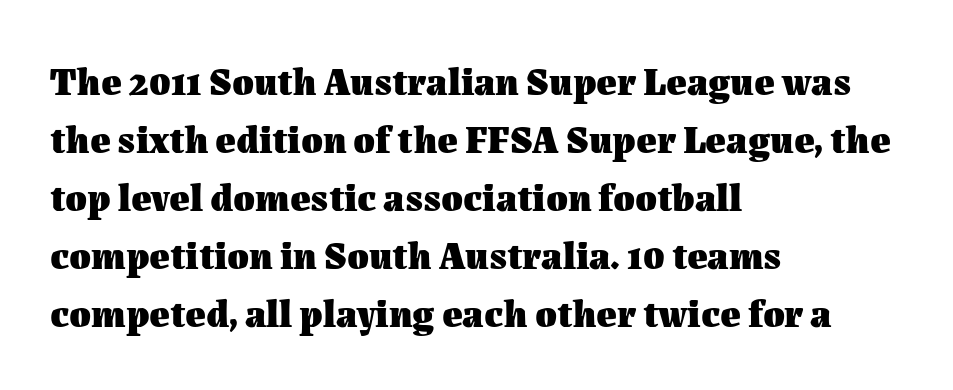
The image shows 39 px heavy type, upright; set left-aligned, normal line spacing (1.49x), normal letter spacing, not underlined; medium stroke contrast and a medium x-height.
